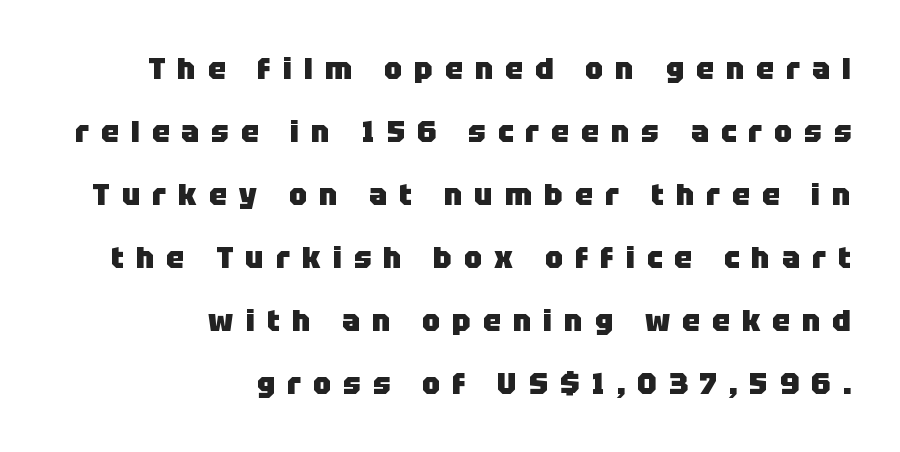
Q: Is the text bold? A: Yes.
Q: Is the text italic (slanted)? A: No, it is upright.
Q: Is the typeface a serif or a sans-serif typeface? A: Sans-serif.
Q: Is the text underlined? A: No.
Q: How is the paragraph aligned? A: Right-aligned.
Q: Is the spacing between letters normal or unusually wide? A: Unusually wide.
Q: Is the spacing between lines tight, normal or loose? A: Loose.
Q: Width (condensed, normal, or wide)? A: Normal.
Q: Stroke contrast? A: Low.
Q: x-height? A: Large.
Q: Monospaced? A: No.
